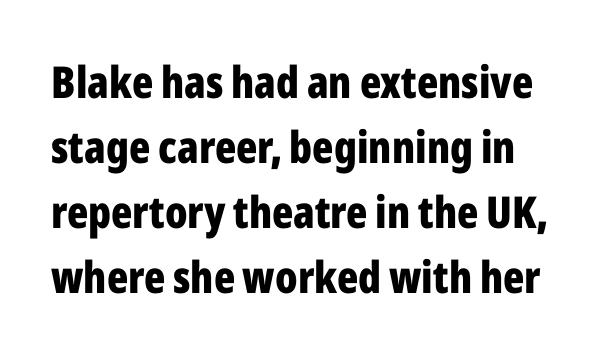
Q: Is the text bold? A: Yes.
Q: Is the text italic (slanted)? A: No, it is upright.
Q: Is the typeface a serif or a sans-serif typeface? A: Sans-serif.
Q: Is the text underlined? A: No.
Q: Is the spacing between letters normal or unusually wide? A: Normal.
Q: Is the spacing between lines tight, normal or loose? A: Normal.
Q: Width (condensed, normal, or wide)? A: Condensed.
Q: Stroke contrast? A: Low.
Q: x-height? A: Medium.
Q: Monospaced? A: No.
